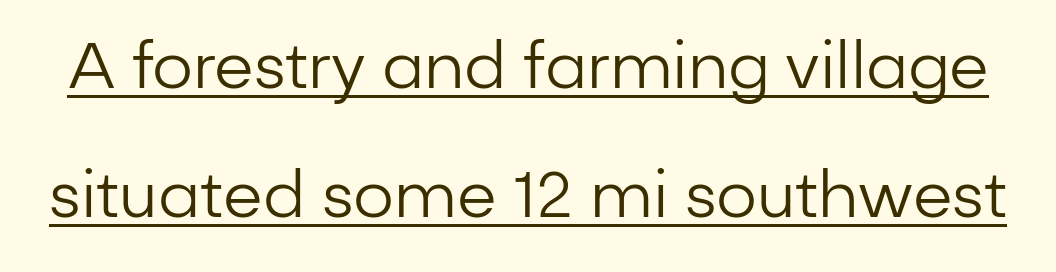
Q: Is the text bold? A: No.
Q: Is the text italic (slanted)? A: No, it is upright.
Q: Is the typeface a serif or a sans-serif typeface? A: Sans-serif.
Q: Is the text underlined? A: Yes.
Q: Is the spacing between letters normal or unusually wide? A: Normal.
Q: Is the spacing between lines tight, normal or loose? A: Loose.
Q: Width (condensed, normal, or wide)? A: Normal.
Q: Stroke contrast? A: Low.
Q: x-height? A: Medium.
Q: Monospaced? A: No.
